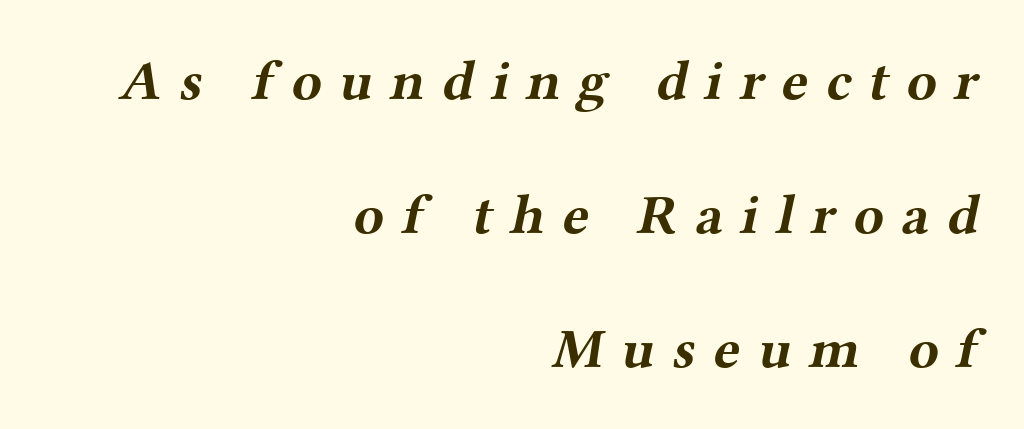
{"serif": "yes", "bold": "yes", "weight": "bold", "width": "wide", "stroke_contrast": "medium", "x_height": "medium", "monospaced": "no", "underline": "no", "align": "right", "line_spacing": "loose", "line_spacing_ratio": 2.39, "letter_spacing": "wide", "letter_spacing_em": 0.31, "glyph_px": 56}
